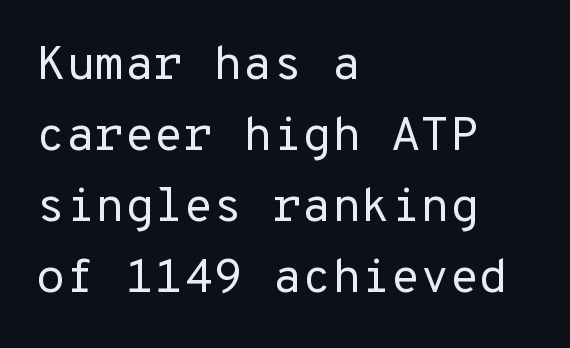
The characters are drawn with everyday or finer stroke widths. In terms of posture, this sample is upright. Interline gaps are of average width in this sample. The rendering anchors every line to the left-hand side. Type without underlining.
